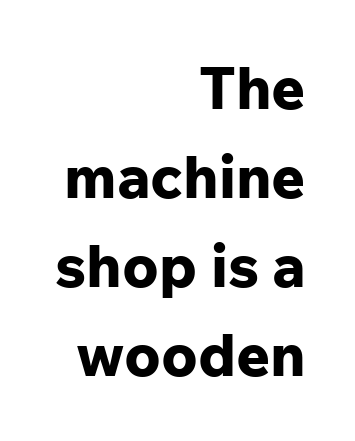
Q: Is the text bold? A: Yes.
Q: Is the text italic (slanted)? A: No, it is upright.
Q: Is the typeface a serif or a sans-serif typeface? A: Sans-serif.
Q: Is the text underlined? A: No.
Q: How is the paragraph aligned? A: Right-aligned.
Q: Is the spacing between letters normal or unusually wide? A: Normal.
Q: Is the spacing between lines tight, normal or loose? A: Normal.
Q: Width (condensed, normal, or wide)? A: Normal.
Q: Stroke contrast? A: Low.
Q: x-height? A: Medium.
Q: Monospaced? A: No.
